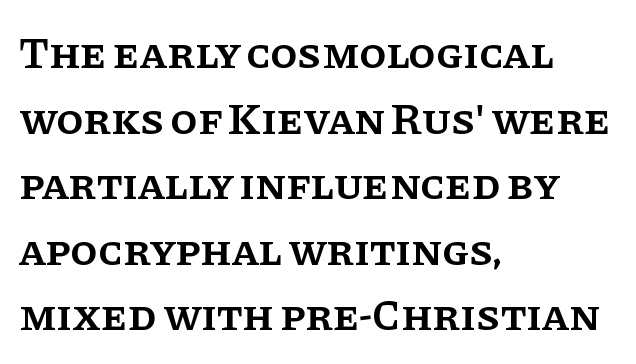
Q: Is the text bold? A: Semi-bold.
Q: Is the text italic (slanted)? A: No, it is upright.
Q: Is the typeface a serif or a sans-serif typeface? A: Serif.
Q: Is the text underlined? A: No.
Q: How is the paragraph aligned? A: Left-aligned.
Q: Is the spacing between letters normal or unusually wide? A: Normal.
Q: Is the spacing between lines tight, normal or loose? A: Normal.
Q: Width (condensed, normal, or wide)? A: Normal.
Q: Stroke contrast? A: Low.
Q: x-height? A: Large.
Q: Monospaced? A: No.
